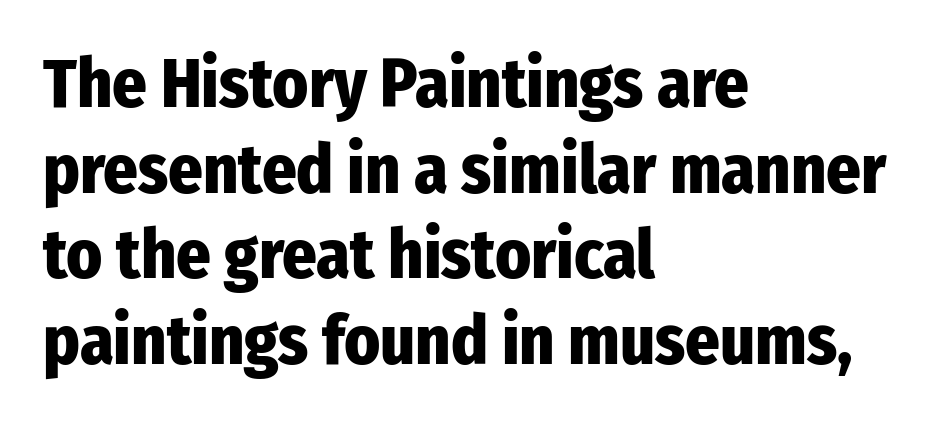
Q: Is the text bold? A: Yes.
Q: Is the text italic (slanted)? A: No, it is upright.
Q: Is the typeface a serif or a sans-serif typeface? A: Sans-serif.
Q: Is the text underlined? A: No.
Q: How is the paragraph aligned? A: Left-aligned.
Q: Is the spacing between letters normal or unusually wide? A: Normal.
Q: Is the spacing between lines tight, normal or loose? A: Normal.
Q: Width (condensed, normal, or wide)? A: Condensed.
Q: Stroke contrast? A: Low.
Q: x-height? A: Medium.
Q: Monospaced? A: No.
